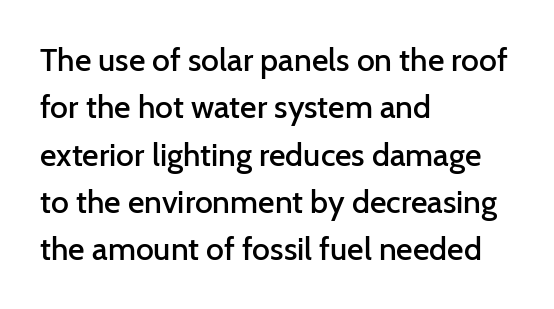
Think of a printed novel: that variable character pitch is what you see here. The space between consecutive lines is moderate. Moderately thickened strokes mark this as semibold type. The compositor pushed each line to the left boundary. Here the glyphs are tracked normally, forming tight word shapes.
